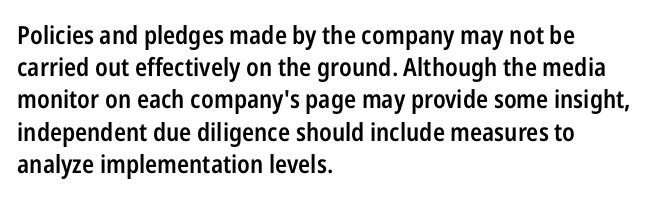
Typesetter's note: demi weight, one step under bold. What's the leading like? Ordinary, nothing unusual. Observe the ordinary spacing: letters are neighbours, not strangers. Anything drawn beneath the words? Only blank space.
